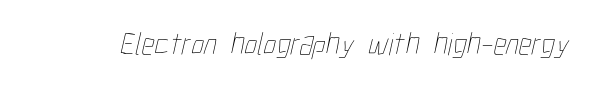
The image shows 32 px thin, condensed type; set normal letter spacing, not underlined; low stroke contrast and a medium x-height.
